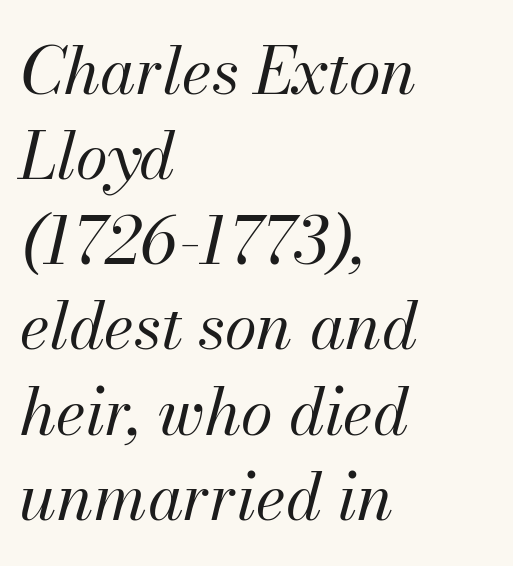
Q: Is the text bold? A: No.
Q: Is the text italic (slanted)? A: Yes, it leans right by about 13 degrees.
Q: Is the text underlined? A: No.
Q: How is the paragraph aligned? A: Left-aligned.
Q: Is the spacing between letters normal or unusually wide? A: Normal.
Q: Is the spacing between lines tight, normal or loose? A: Normal.
Q: Width (condensed, normal, or wide)? A: Normal.
Q: Stroke contrast? A: Medium.
Q: x-height? A: Small.
Q: Monospaced? A: No.
